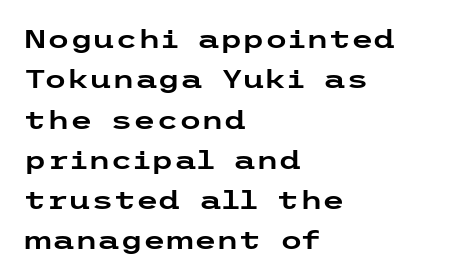
The image shows 26 px text type, upright; set left-aligned, normal line spacing (1.55x), normal letter spacing, not underlined.
